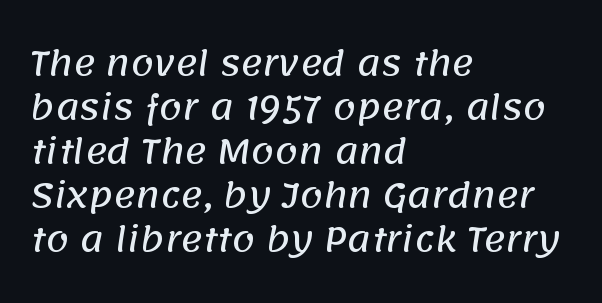
{"serif": "no", "width": "normal", "stroke_contrast": "low", "x_height": "large", "monospaced": "no", "underline": "no", "align": "left", "line_spacing": "normal", "line_spacing_ratio": 1.33, "letter_spacing": "normal", "letter_spacing_em": 0.0, "glyph_px": 33}
